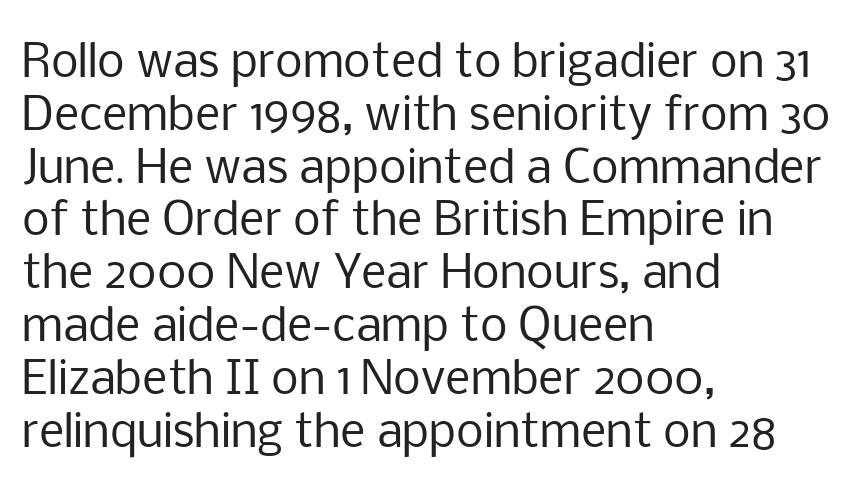
{"serif": "no", "italic": "no", "bold": "no", "weight": "regular", "width": "normal", "stroke_contrast": "low", "x_height": "medium", "monospaced": "no", "underline": "no", "align": "left", "line_spacing_ratio": 1.2, "letter_spacing": "normal", "letter_spacing_em": 0.0, "glyph_px": 44}
